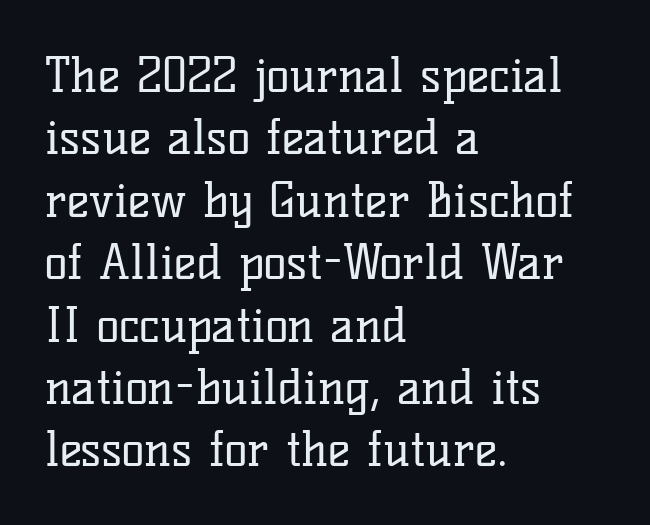
The image shows 48 px regular-weight serif type, upright; set left-aligned, normal line spacing (1.3x), normal letter spacing, not underlined; low stroke contrast and a medium x-height.
